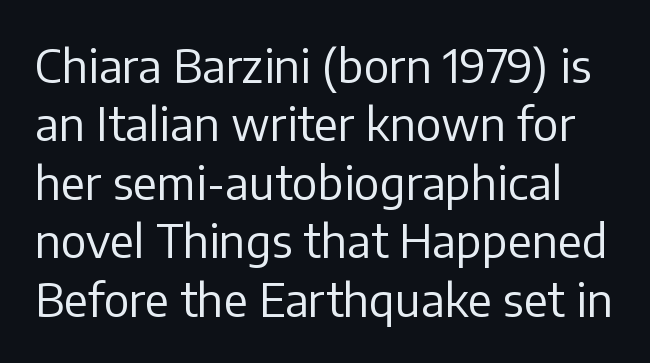
{"serif": "no", "italic": "no", "bold": "no", "weight": "regular", "width": "normal", "stroke_contrast": "low", "x_height": "medium", "monospaced": "no", "underline": "no", "line_spacing": "normal", "line_spacing_ratio": 1.27, "letter_spacing": "normal", "letter_spacing_em": 0.0, "glyph_px": 46}
